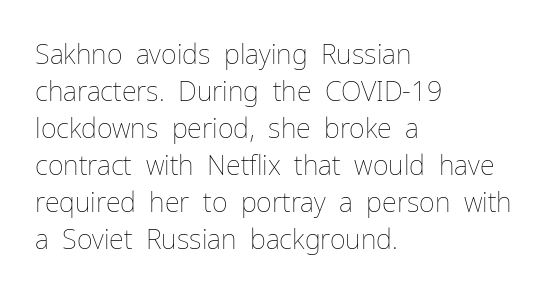
The image shows 27 px text type, upright; set left-aligned, normal line spacing (1.37x), normal letter spacing, not underlined.
